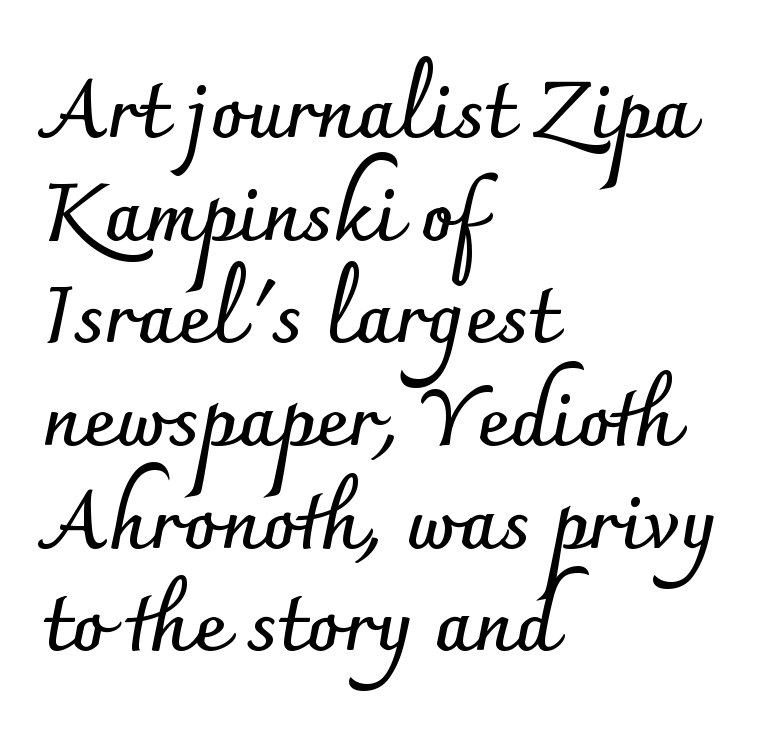
The image shows 79 px semibold sans-serif type; set left-aligned, normal line spacing (1.3x), normal letter spacing, not underlined; low stroke contrast and a small x-height.
